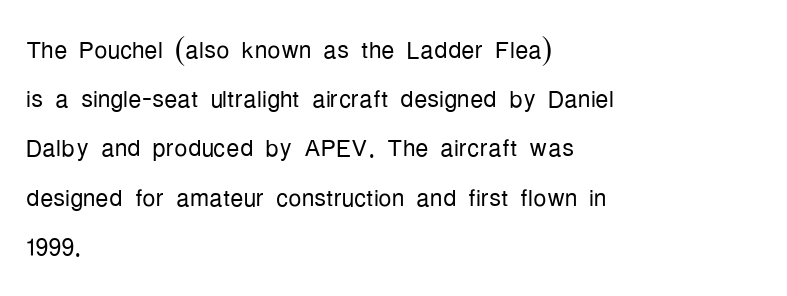
{"serif": "no", "italic": "no", "bold": "no", "weight": "light", "width": "condensed", "stroke_contrast": "low", "x_height": "medium", "monospaced": "no", "underline": "no", "align": "left", "line_spacing": "normal", "line_spacing_ratio": 1.49, "letter_spacing": "normal", "letter_spacing_em": 0.0, "glyph_px": 33}
